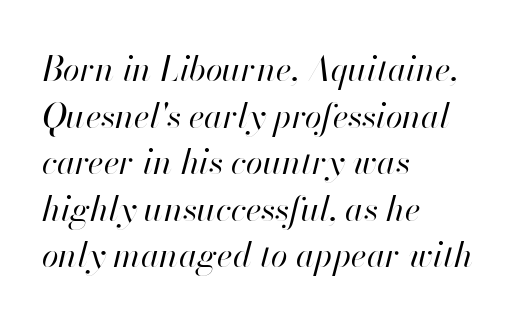
The passage shown leans; its letterforms are oblique. Each new line begins a customary step beneath the previous one. Looks like regular typesetting: each glyph gets only the width it needs. Tracking here is standard; glyphs follow each other at the usual distance. Weight class: somewhere from thin through regular.
